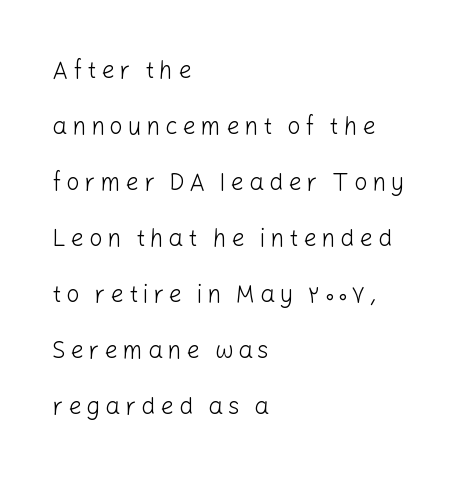
{"italic": "no", "bold": "no", "underline": "no", "align": "left", "line_spacing": "loose", "line_spacing_ratio": 2.33, "glyph_px": 24}
